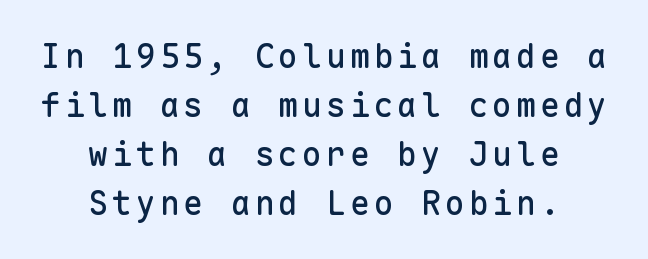
Q: Is the text italic (slanted)? A: No, it is upright.
Q: Is the typeface a serif or a sans-serif typeface? A: Sans-serif.
Q: Is the text underlined? A: No.
Q: How is the paragraph aligned? A: Centered.
Q: Is the spacing between lines tight, normal or loose? A: Normal.
Q: Width (condensed, normal, or wide)? A: Normal.
Q: Stroke contrast? A: Low.
Q: x-height? A: Medium.
Q: Monospaced? A: Yes.
